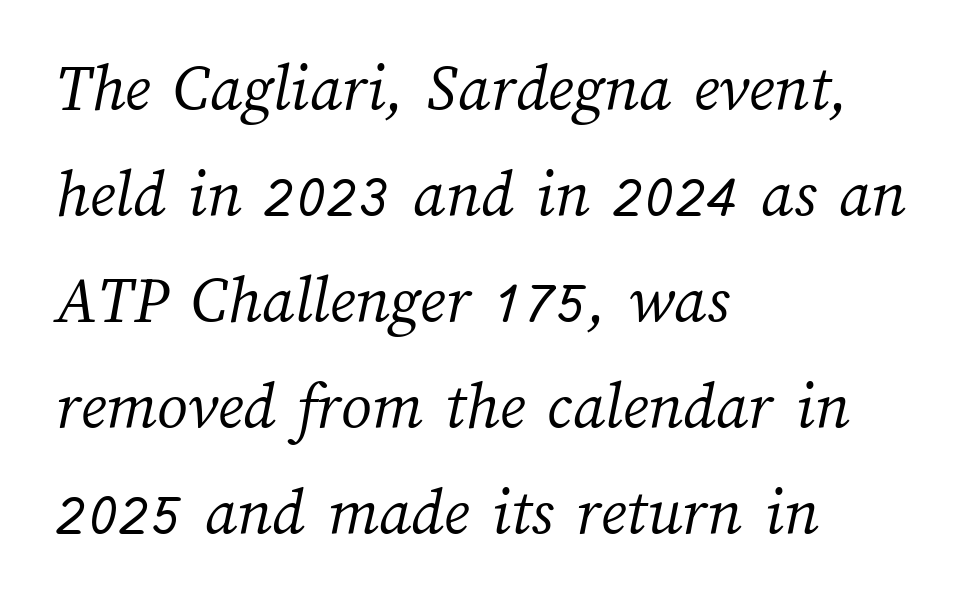
The image shows 68 px light type; set left-aligned, normal line spacing (1.56x), normal letter spacing, not underlined; medium stroke contrast and a medium x-height.
